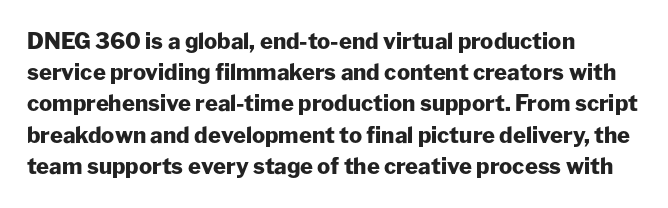
The image shows 22 px bold type, upright; set left-aligned, normal line spacing (1.42x), normal letter spacing, not underlined.
